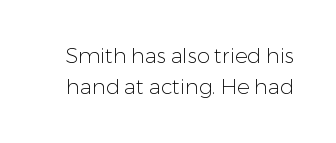
Does the lettering tilt? It doesn't — this is upright. Clear beneath every line of the passage. Normally led — the rows are evenly, conventionally spaced. Letter spacing: default. Stroke thickness stays within the range of a standard reading face or lighter.
